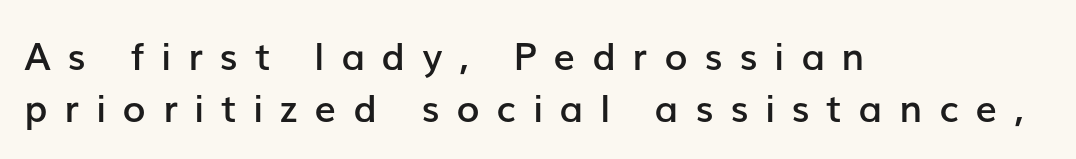
Horizontal alignment here is leftward, the default for most running prose. Spacing verdict: proportional, widths tailored to each character. Designer's note — italics off, roman on. One glance says typical: line gaps are just what's usual. Any mark beneath the type? The region is blank.
